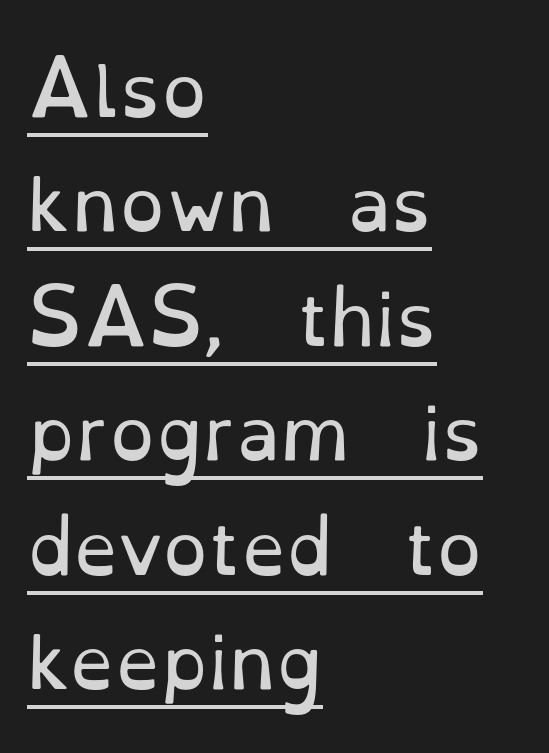
{"italic": "no", "bold": "no", "weight": "regular", "width": "normal", "stroke_contrast": "low", "x_height": "small", "monospaced": "no", "underline": "yes", "align": "left", "line_spacing": "normal", "line_spacing_ratio": 1.59, "letter_spacing": "normal", "letter_spacing_em": 0.0, "glyph_px": 72}
